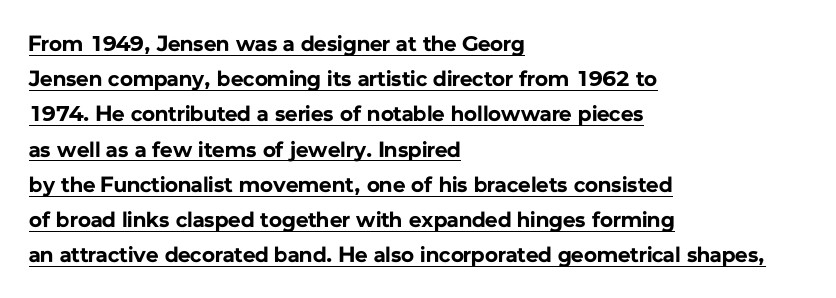
{"italic": "no", "bold": "yes", "underline": "yes", "align": "left", "line_spacing": "normal", "line_spacing_ratio": 1.6, "letter_spacing": "normal", "letter_spacing_em": 0.0, "glyph_px": 22}
